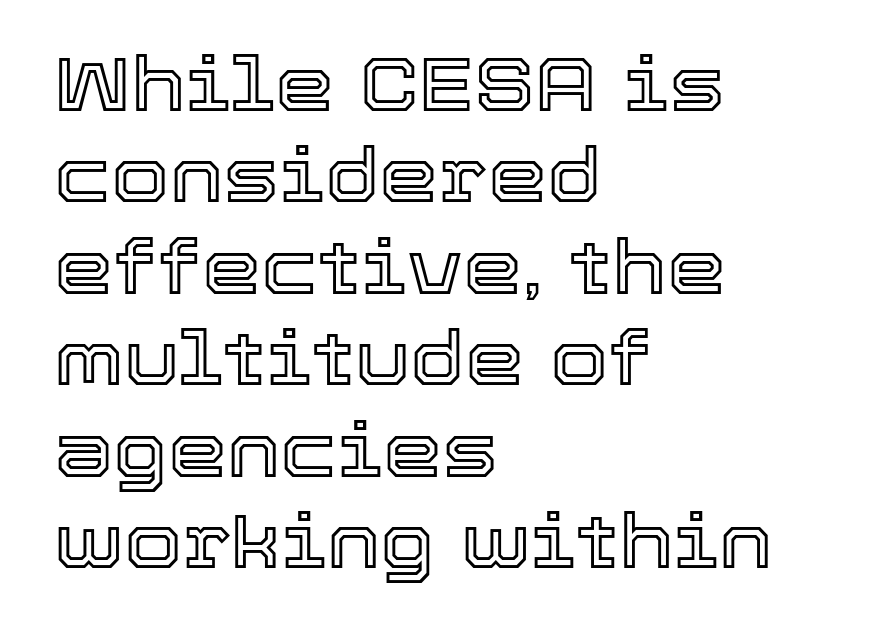
Q: Is the text italic (slanted)? A: No, it is upright.
Q: Is the text underlined? A: No.
Q: How is the paragraph aligned? A: Left-aligned.
Q: Is the spacing between letters normal or unusually wide? A: Normal.
Q: Width (condensed, normal, or wide)? A: Normal.
Q: x-height? A: Medium.
Q: Monospaced? A: No.
